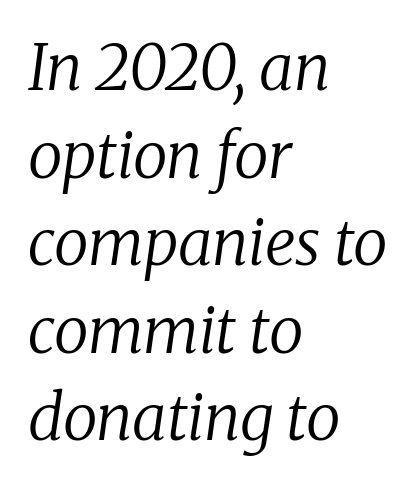
The image shows 63 px regular-weight serif type, italic (leaning right); set left-aligned, normal line spacing (1.39x), normal letter spacing, not underlined; low stroke contrast and a medium x-height.
